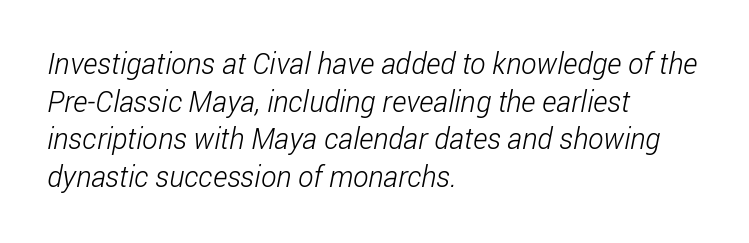
Q: Is the text bold? A: No.
Q: Is the typeface a serif or a sans-serif typeface? A: Sans-serif.
Q: Is the text underlined? A: No.
Q: How is the paragraph aligned? A: Left-aligned.
Q: Is the spacing between letters normal or unusually wide? A: Normal.
Q: Is the spacing between lines tight, normal or loose? A: Normal.
Q: Width (condensed, normal, or wide)? A: Condensed.
Q: Stroke contrast? A: Low.
Q: x-height? A: Medium.
Q: Monospaced? A: No.
